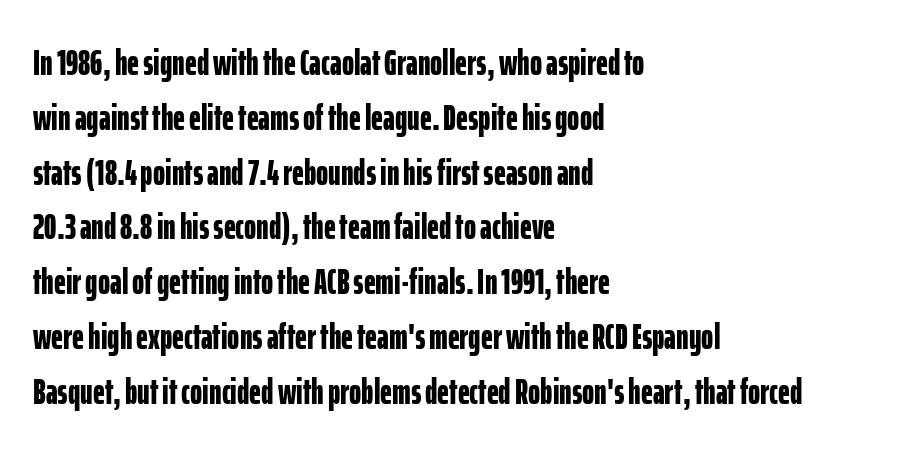
Q: Is the text bold? A: Yes.
Q: Is the text italic (slanted)? A: No, it is upright.
Q: Is the typeface a serif or a sans-serif typeface? A: Sans-serif.
Q: Is the text underlined? A: No.
Q: How is the paragraph aligned? A: Left-aligned.
Q: Is the spacing between letters normal or unusually wide? A: Normal.
Q: Is the spacing between lines tight, normal or loose? A: Normal.
Q: Width (condensed, normal, or wide)? A: Condensed.
Q: Stroke contrast? A: Low.
Q: x-height? A: Medium.
Q: Monospaced? A: No.
